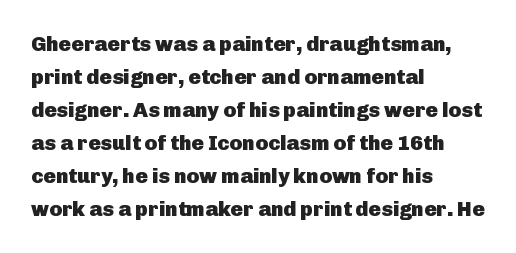
The sample has been set heavy, in full bold. Any mark beneath the type? The region is blank. The ragged edge is on the right, which tells us the setting is flush left. This sample uses plain, unmodified letter spacing. Posture: vertical. Does the leading feel generous? No, just average.
